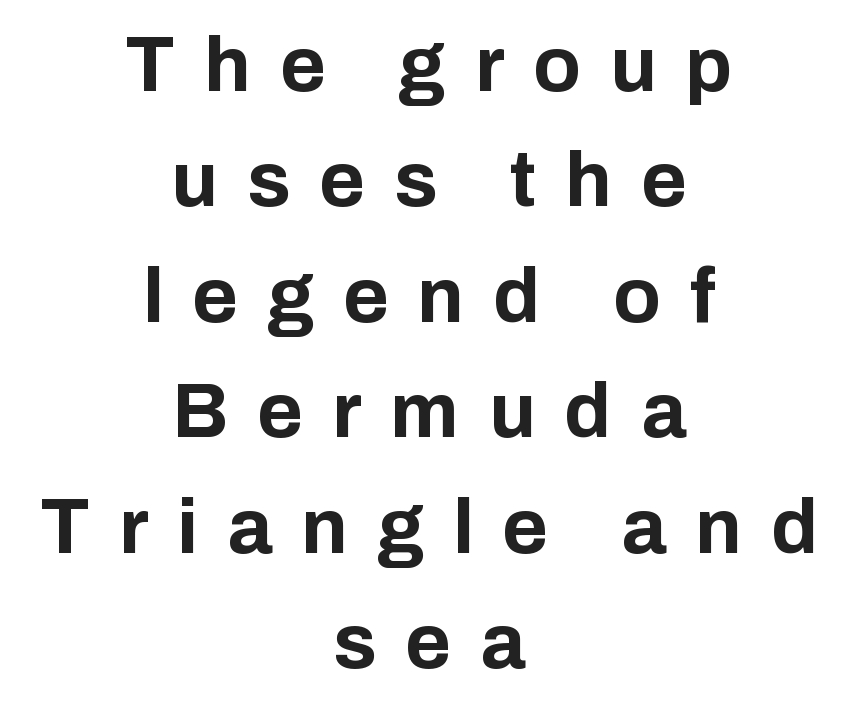
Q: Is the text bold? A: Yes.
Q: Is the text italic (slanted)? A: No, it is upright.
Q: Is the typeface a serif or a sans-serif typeface? A: Sans-serif.
Q: Is the text underlined? A: No.
Q: How is the paragraph aligned? A: Centered.
Q: Is the spacing between letters normal or unusually wide? A: Unusually wide.
Q: Is the spacing between lines tight, normal or loose? A: Normal.
Q: Width (condensed, normal, or wide)? A: Normal.
Q: Stroke contrast? A: Low.
Q: x-height? A: Medium.
Q: Monospaced? A: No.
